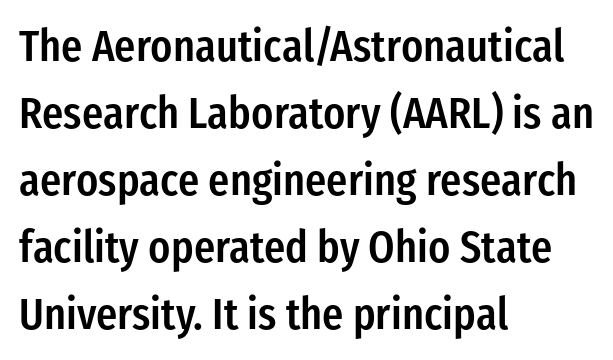
The image shows 44 px semibold, condensed sans-serif type, upright; set left-aligned, normal line spacing (1.52x), normal letter spacing, not underlined; low stroke contrast and a medium x-height.
